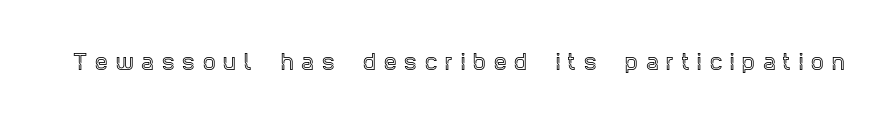
The image shows 20 px text type, upright; set unusually wide letter spacing (+0.4 em), not underlined.
